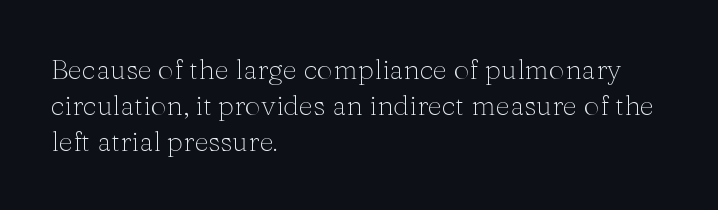
{"serif": "yes", "italic": "no", "bold": "no", "weight": "light", "width": "normal", "stroke_contrast": "medium", "x_height": "medium", "monospaced": "no", "underline": "no", "align": "left", "line_spacing": "normal", "line_spacing_ratio": 1.28, "letter_spacing": "normal", "letter_spacing_em": 0.0, "glyph_px": 28}
